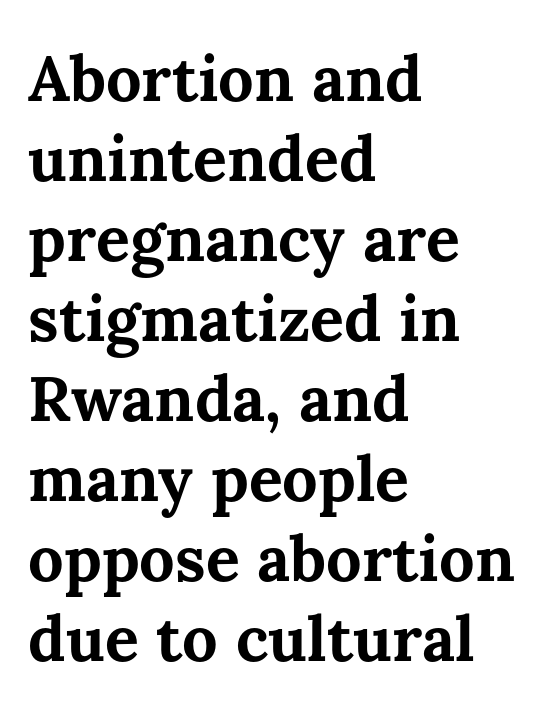
{"italic": "no", "bold": "yes", "weight": "bold", "width": "normal", "stroke_contrast": "medium", "x_height": "medium", "monospaced": "no", "underline": "no", "align": "left", "line_spacing": "normal", "line_spacing_ratio": 1.27, "letter_spacing": "normal", "letter_spacing_em": 0.0, "glyph_px": 63}
